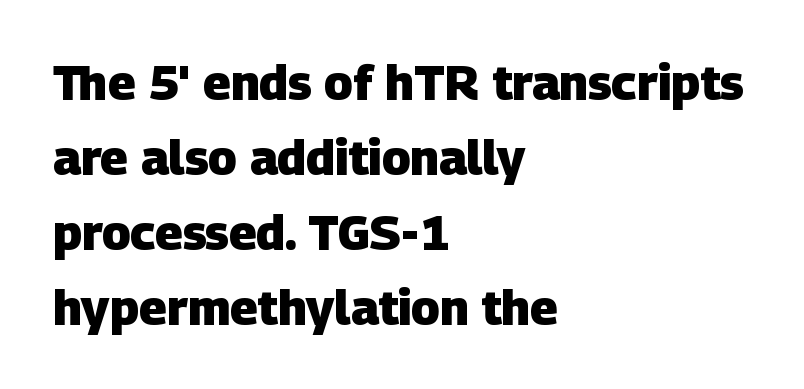
Q: Is the text bold? A: Yes.
Q: Is the typeface a serif or a sans-serif typeface? A: Sans-serif.
Q: Is the text underlined? A: No.
Q: How is the paragraph aligned? A: Left-aligned.
Q: Is the spacing between letters normal or unusually wide? A: Normal.
Q: Is the spacing between lines tight, normal or loose? A: Normal.
Q: Width (condensed, normal, or wide)? A: Normal.
Q: Stroke contrast? A: Low.
Q: x-height? A: Large.
Q: Monospaced? A: No.
